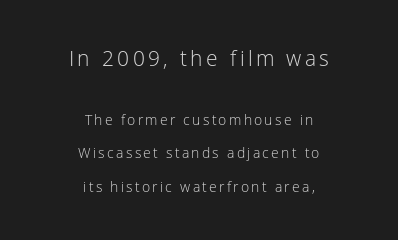
Q: Is the text bold? A: No.
Q: Is the text italic (slanted)? A: No, it is upright.
Q: Is the text underlined? A: No.
Q: How is the paragraph aligned? A: Centered.
Q: Is the spacing between lines tight, normal or loose? A: Loose.
Q: Which block of text is set in a larger size, the first (top) or the second (bottom)? A: The first (top) one.
